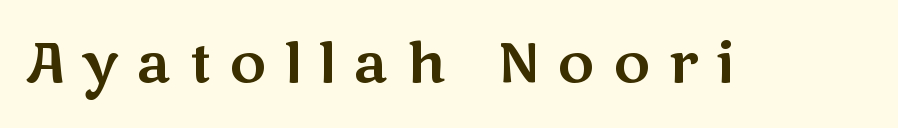
The image shows 56 px wide sans-serif type, upright; set unusually wide letter spacing (+0.32 em), not underlined; medium stroke contrast and a medium x-height.
